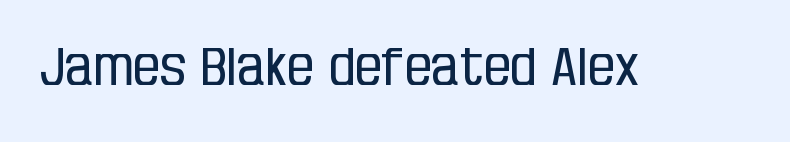
The image shows 53 px regular-weight, condensed sans-serif type, upright; set normal letter spacing, not underlined; low stroke contrast and a large x-height.
